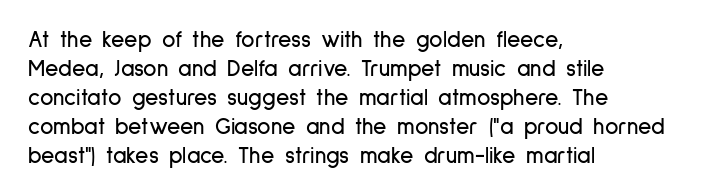
The image shows 23 px text type, upright; set left-aligned, normal line spacing (1.26x), normal letter spacing, not underlined.
